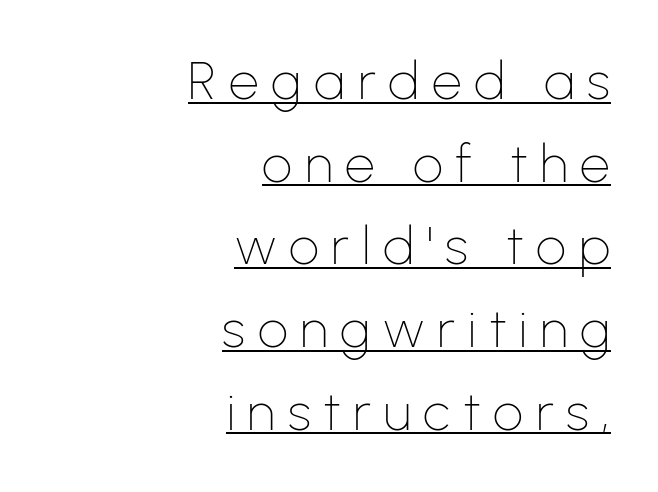
The typeface chosen for these lines omits serifs. Unlike italic type, these characters show no tilt at all. All the whitespace from short lines collects on the left. Spacing verdict: proportional, widths tailored to each character. Words appear elongated and porous because spacing is wide.
